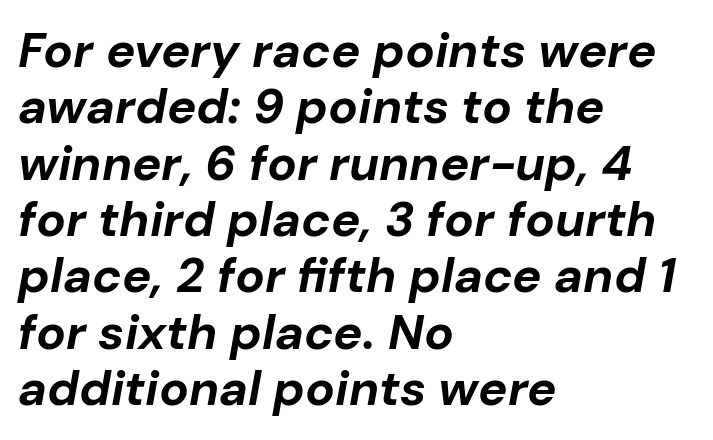
The image shows 49 px bold type, italic (leaning right); set left-aligned, tight line spacing (1.15x), normal letter spacing, not underlined; low stroke contrast and a medium x-height.
